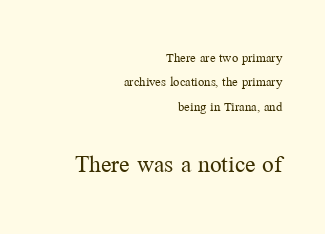
Q: Is the text bold? A: No.
Q: Is the text italic (slanted)? A: No, it is upright.
Q: Is the text underlined? A: No.
Q: How is the paragraph aligned? A: Right-aligned.
Q: Is the spacing between letters normal or unusually wide? A: Normal.
Q: Which block of text is set in a larger size, the first (top) or the second (bottom)? A: The second (bottom) one.
